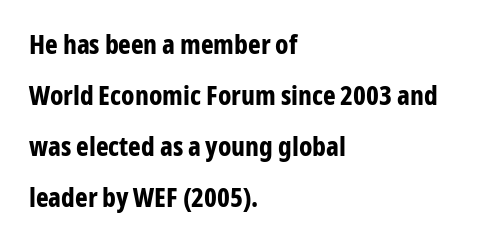
Q: Is the text bold? A: Yes.
Q: Is the text italic (slanted)? A: No, it is upright.
Q: Is the text underlined? A: No.
Q: How is the paragraph aligned? A: Left-aligned.
Q: Is the spacing between letters normal or unusually wide? A: Normal.
